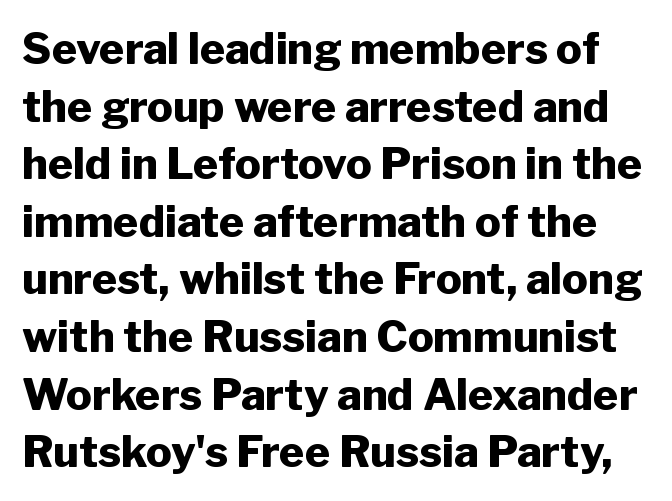
{"serif": "no", "italic": "no", "bold": "yes", "weight": "heavy", "width": "normal", "stroke_contrast": "low", "x_height": "medium", "monospaced": "no", "underline": "no", "line_spacing": "normal", "line_spacing_ratio": 1.34, "letter_spacing": "normal", "letter_spacing_em": 0.0, "glyph_px": 43}
